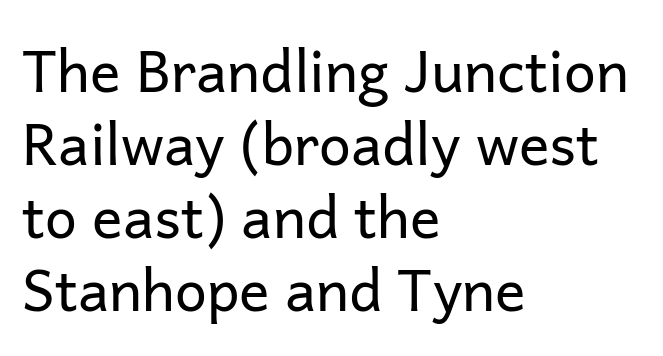
{"serif": "no", "italic": "no", "bold": "no", "weight": "regular", "width": "normal", "stroke_contrast": "low", "x_height": "medium", "monospaced": "no", "underline": "no", "align": "left", "line_spacing": "normal", "line_spacing_ratio": 1.28, "letter_spacing": "normal", "letter_spacing_em": 0.0, "glyph_px": 57}
